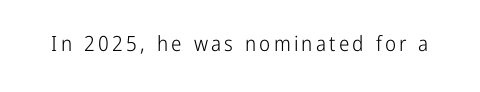
Nope, not italic — everything's standing straight. Weight: regular or lighter. This rendering features lettering with no underline.
